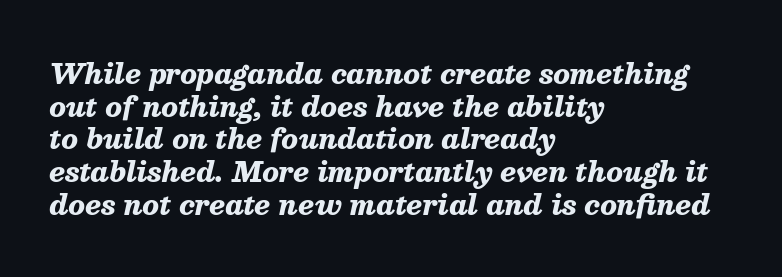
{"italic": "yes", "lean": "right", "slant_degrees": 13, "bold": "yes", "underline": "no", "align": "left", "line_spacing_ratio": 1.21, "letter_spacing": "normal", "letter_spacing_em": 0.0, "glyph_px": 27}
